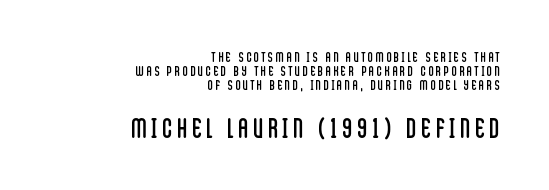
Type size steps up from the first block to the second. Bare-footed words on every line. The letterforms sit at book weight or below. Alignment: flush right. Every character sits straight up, as roman type does.
